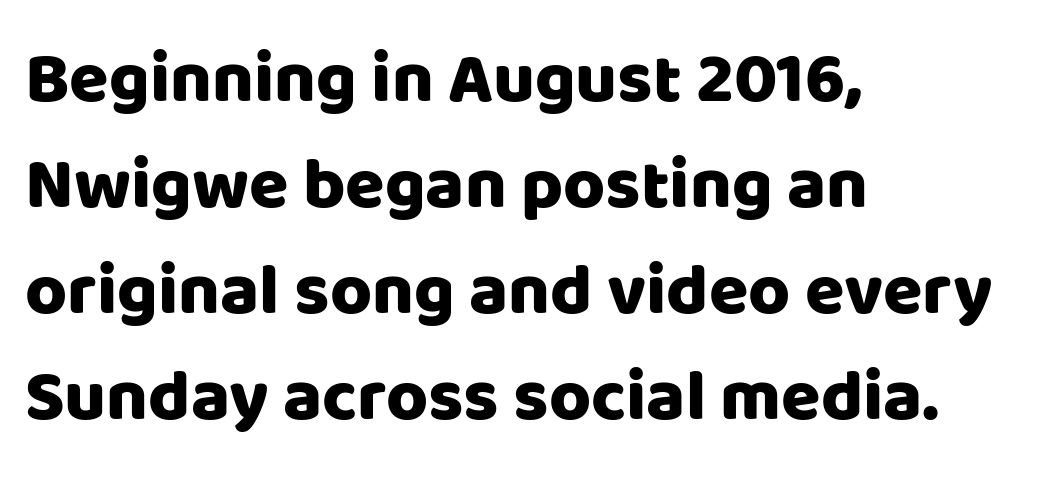
The image shows 72 px sans-serif type, upright; set left-aligned, normal line spacing (1.47x), normal letter spacing, not underlined; low stroke contrast and a large x-height.
